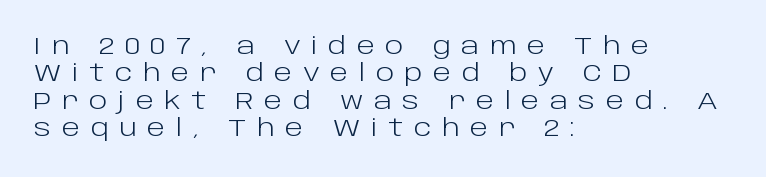
It's the straight-up-and-down kind of type. Loose tracking; the words dissolve into strings of separated letters. The space between consecutive lines is stingy. Each line starts at the same left margin while the right side varies.
